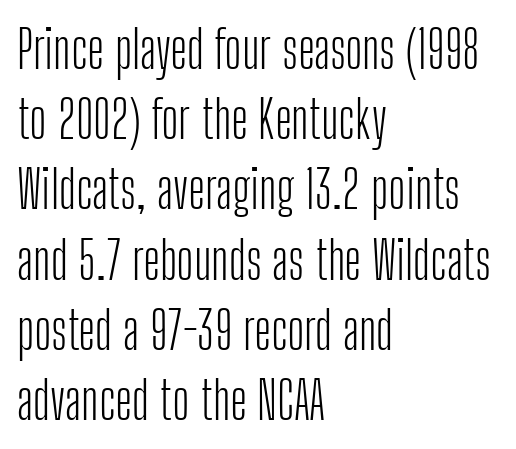
Q: Is the text bold? A: No.
Q: Is the text italic (slanted)? A: No, it is upright.
Q: Is the typeface a serif or a sans-serif typeface? A: Sans-serif.
Q: Is the text underlined? A: No.
Q: How is the paragraph aligned? A: Left-aligned.
Q: Is the spacing between letters normal or unusually wide? A: Normal.
Q: Is the spacing between lines tight, normal or loose? A: Normal.
Q: Width (condensed, normal, or wide)? A: Condensed.
Q: Stroke contrast? A: Low.
Q: x-height? A: Medium.
Q: Monospaced? A: No.
